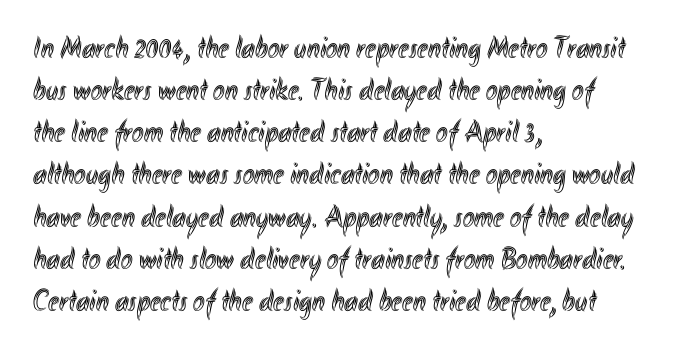
No extra tracking has been applied to these lines. Varying glyph widths throughout — classic text-font behaviour. These lines are set flush left with a ragged right edge. How would I describe the line gaps? Plain and ordinary.
